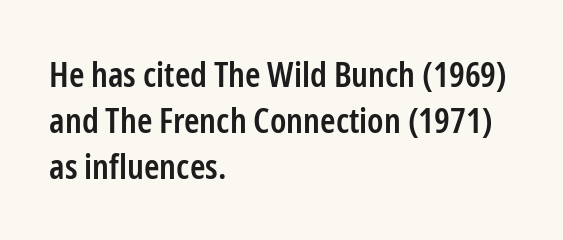
The image shows 35 px semibold, condensed sans-serif type, upright; set left-aligned, normal line spacing (1.32x), normal letter spacing, not underlined; low stroke contrast and a medium x-height.
